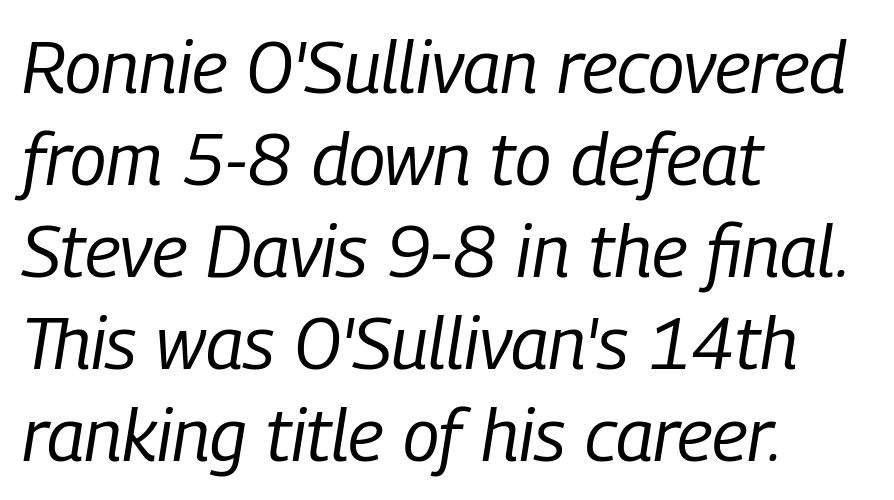
Q: Is the text bold? A: No.
Q: Is the text italic (slanted)? A: Yes, it leans right by about 9 degrees.
Q: Is the text underlined? A: No.
Q: How is the paragraph aligned? A: Left-aligned.
Q: Is the spacing between letters normal or unusually wide? A: Normal.
Q: Is the spacing between lines tight, normal or loose? A: Normal.
Q: Width (condensed, normal, or wide)? A: Condensed.
Q: Stroke contrast? A: Low.
Q: x-height? A: Medium.
Q: Monospaced? A: No.
